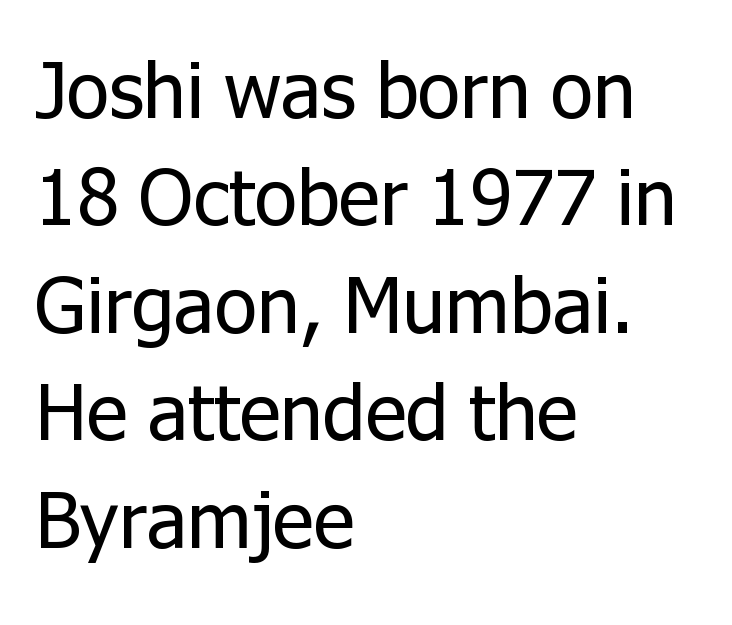
Q: Is the text bold? A: No.
Q: Is the text italic (slanted)? A: No, it is upright.
Q: Is the typeface a serif or a sans-serif typeface? A: Sans-serif.
Q: Is the text underlined? A: No.
Q: How is the paragraph aligned? A: Left-aligned.
Q: Is the spacing between letters normal or unusually wide? A: Normal.
Q: Is the spacing between lines tight, normal or loose? A: Normal.
Q: Width (condensed, normal, or wide)? A: Normal.
Q: Stroke contrast? A: Low.
Q: x-height? A: Medium.
Q: Monospaced? A: No.
